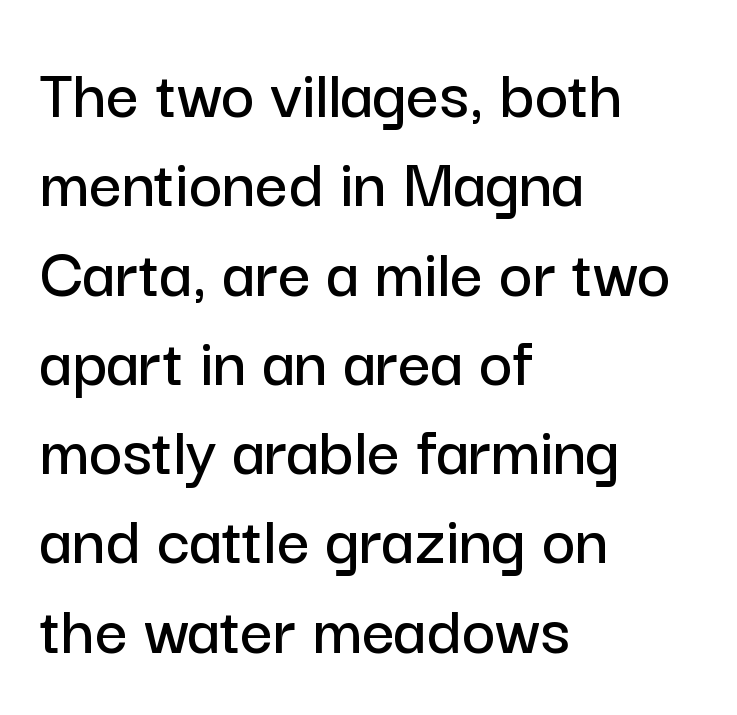
{"serif": "no", "italic": "no", "width": "normal", "stroke_contrast": "low", "x_height": "medium", "monospaced": "no", "underline": "no", "align": "left", "line_spacing_ratio": 1.24, "letter_spacing": "normal", "letter_spacing_em": 0.0, "glyph_px": 72}
